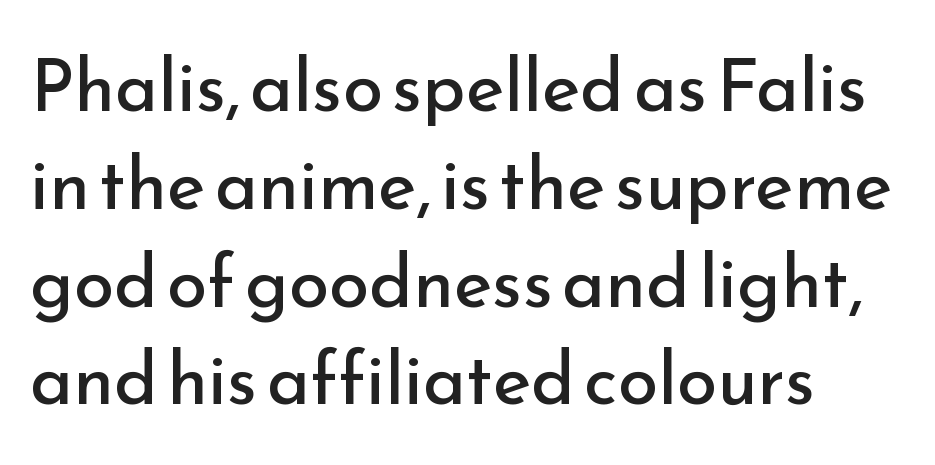
{"serif": "no", "italic": "no", "bold": "no", "weight": "regular", "width": "normal", "stroke_contrast": "low", "x_height": "small", "monospaced": "no", "underline": "no", "align": "left", "line_spacing": "normal", "line_spacing_ratio": 1.34, "letter_spacing": "normal", "letter_spacing_em": 0.0, "glyph_px": 73}
